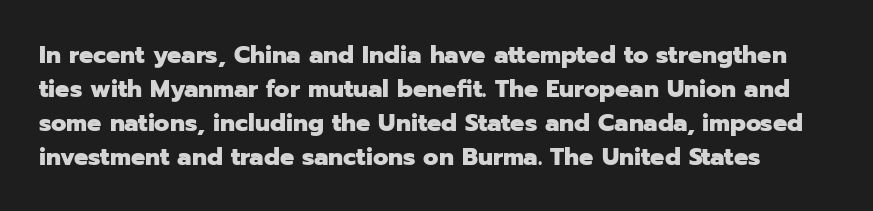
Q: Is the text bold? A: Yes.
Q: Is the text italic (slanted)? A: No, it is upright.
Q: Is the text underlined? A: No.
Q: Is the spacing between letters normal or unusually wide? A: Normal.
Q: Is the spacing between lines tight, normal or loose? A: Normal.
